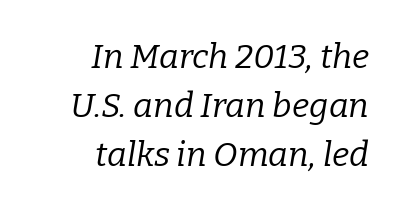
Note the varied advance widths — an 'i' is clearly narrower than an 'm'. In terms of letterspacing, this is plain default setting. The string is rendered with underlining switched off. These glyphs show unthickened strokes, regular width or finer. The passage shown leans; its letterforms are oblique. Is there much room between lines? A standard amount, neither cramped nor airy.
